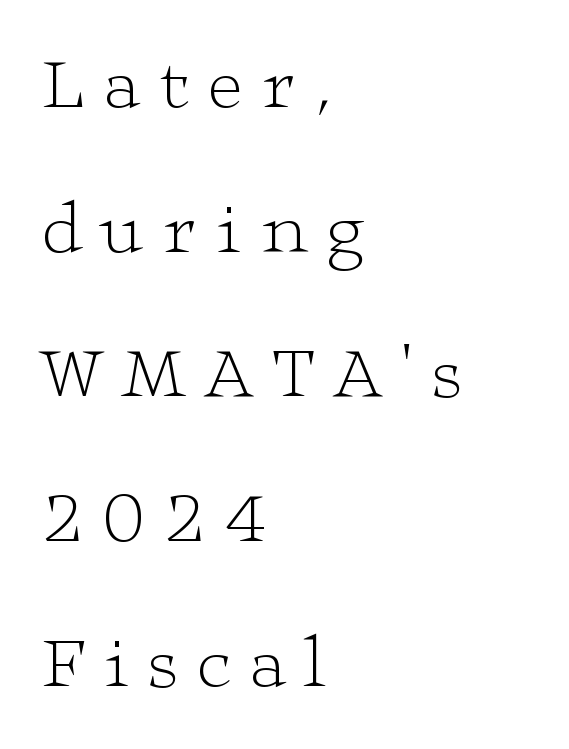
{"serif": "yes", "italic": "no", "bold": "no", "weight": "light", "width": "wide", "stroke_contrast": "low", "x_height": "medium", "monospaced": "no", "underline": "no", "align": "left", "line_spacing": "loose", "line_spacing_ratio": 1.93, "letter_spacing": "wide", "letter_spacing_em": 0.25, "glyph_px": 75}
